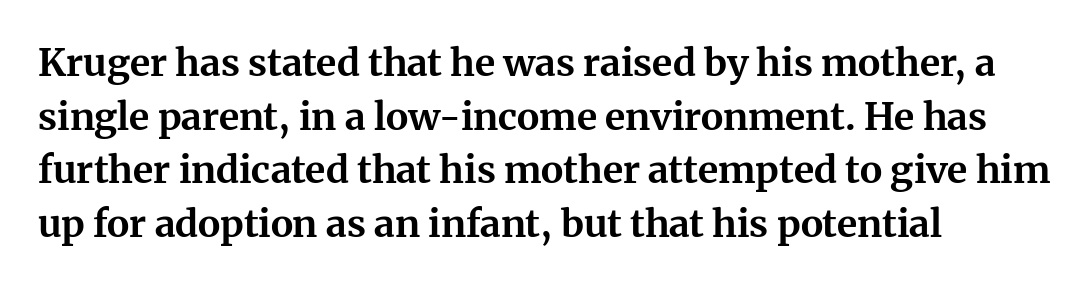
Q: Is the text bold? A: Yes.
Q: Is the text italic (slanted)? A: No, it is upright.
Q: Is the typeface a serif or a sans-serif typeface? A: Serif.
Q: Is the text underlined? A: No.
Q: How is the paragraph aligned? A: Left-aligned.
Q: Is the spacing between letters normal or unusually wide? A: Normal.
Q: Is the spacing between lines tight, normal or loose? A: Normal.
Q: Width (condensed, normal, or wide)? A: Normal.
Q: Stroke contrast? A: Medium.
Q: x-height? A: Medium.
Q: Monospaced? A: No.
